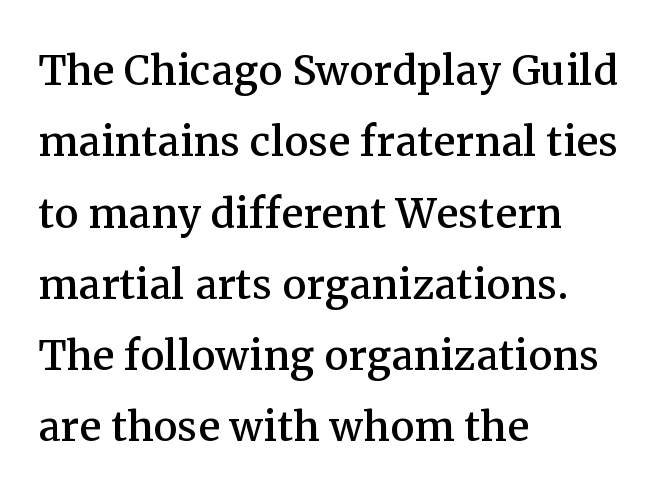
The image shows 54 px serif type, upright; set left-aligned, normal line spacing (1.32x), normal letter spacing, not underlined; medium stroke contrast and a medium x-height.
